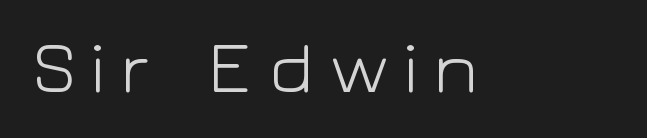
The image shows 74 px light, wide sans-serif type, upright; set not underlined; low stroke contrast and a medium x-height.
